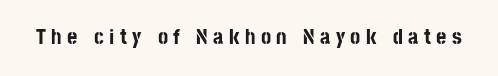
Q: Is the text bold? A: Yes.
Q: Is the text italic (slanted)? A: No, it is upright.
Q: Is the text underlined? A: No.
Q: Is the spacing between letters normal or unusually wide? A: Unusually wide.
